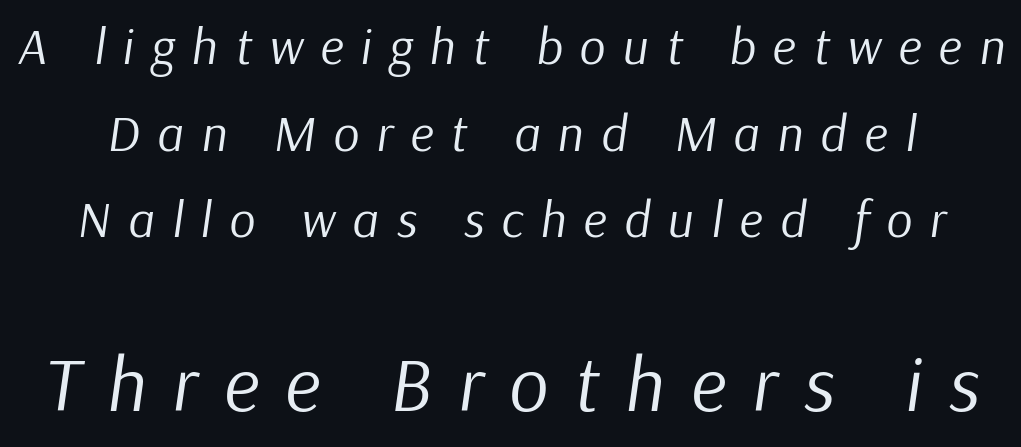
The image shows 77 px regular-weight type, italic (leaning right); set normal line spacing (1.7x), unusually wide letter spacing (+0.34 em), not underlined; the second (bottom) block is 1.51x larger; low stroke contrast and a medium x-height.
